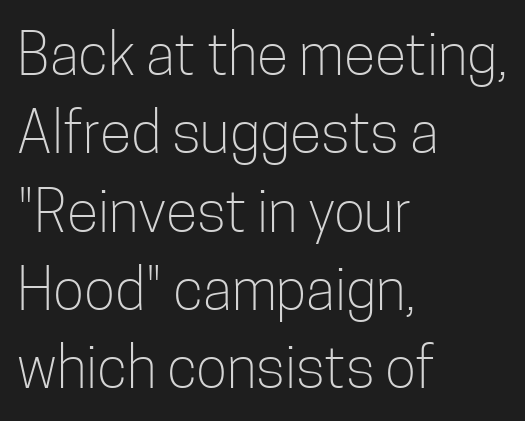
The image shows 58 px light, condensed sans-serif type, upright; set left-aligned, normal line spacing (1.35x), normal letter spacing, not underlined; low stroke contrast and a medium x-height.
